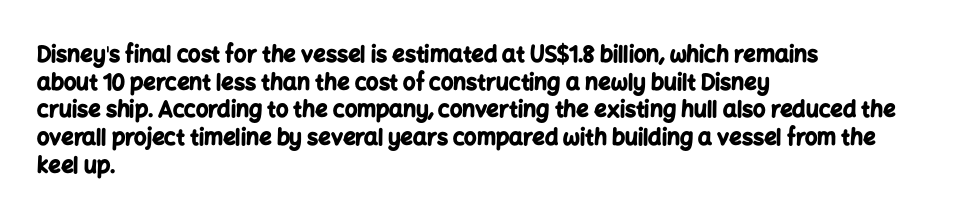
The image shows 22 px bold type, upright; set left-aligned, normal line spacing (1.26x), normal letter spacing, not underlined.
